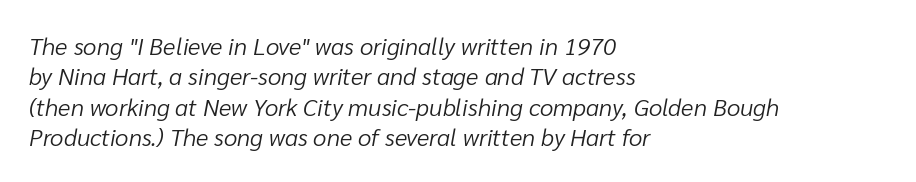
{"italic": "yes", "lean": "right", "slant_degrees": 10, "bold": "no", "underline": "no", "align": "left", "line_spacing": "normal", "line_spacing_ratio": 1.27, "letter_spacing": "normal", "letter_spacing_em": 0.0, "glyph_px": 24}
